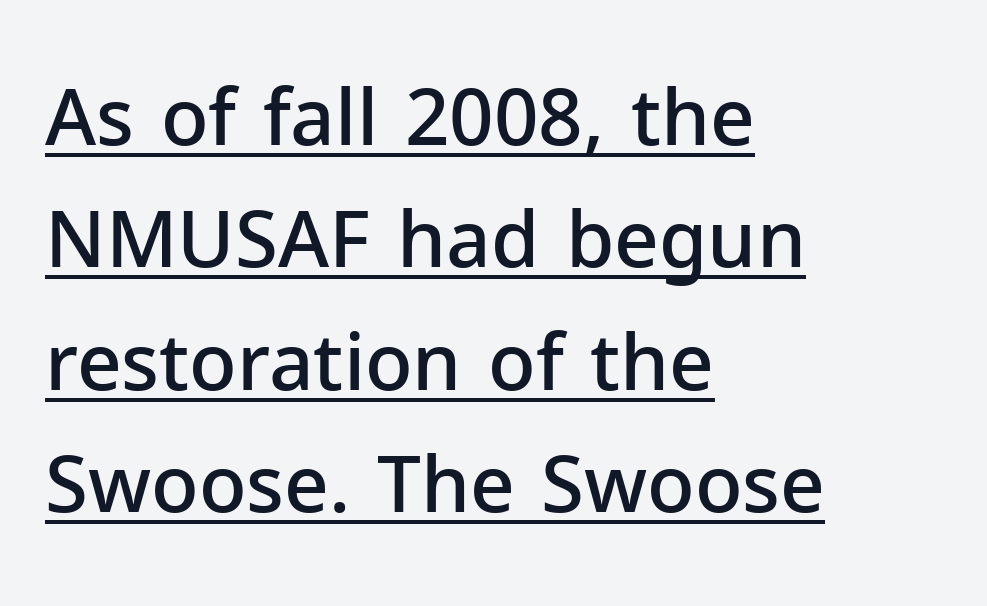
Q: Is the text bold? A: Semi-bold.
Q: Is the text italic (slanted)? A: No, it is upright.
Q: Is the typeface a serif or a sans-serif typeface? A: Sans-serif.
Q: Is the text underlined? A: Yes.
Q: How is the paragraph aligned? A: Left-aligned.
Q: Is the spacing between letters normal or unusually wide? A: Normal.
Q: Is the spacing between lines tight, normal or loose? A: Normal.
Q: Width (condensed, normal, or wide)? A: Normal.
Q: Stroke contrast? A: Low.
Q: x-height? A: Medium.
Q: Monospaced? A: No.
